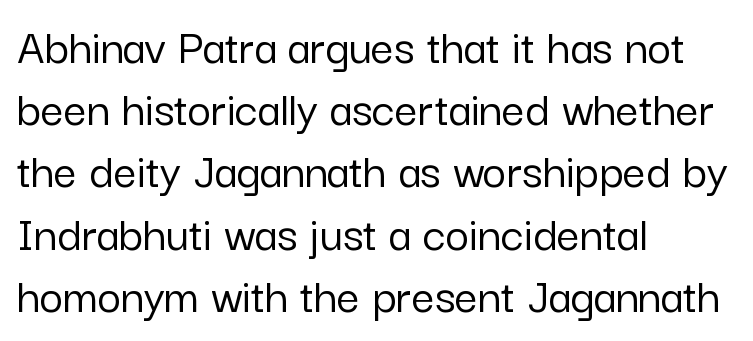
Any mark beneath the type? The region is blank. Standard letterfit; no display-style spreading of the glyphs. This sample has the flowing, uneven cadence of proportional lettering. The characters display no serif detailing; their extremities are plain. Leftover space on each line is placed entirely after the last word. Every stem runs plumb, perpendicular to the baseline.
